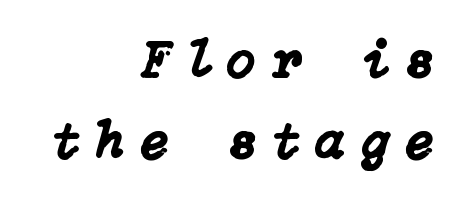
The image shows 52 px text type, italic (leaning right); set right-aligned, normal line spacing (1.55x), unusually wide letter spacing (+0.3 em), not underlined; low stroke contrast and a medium x-height.
